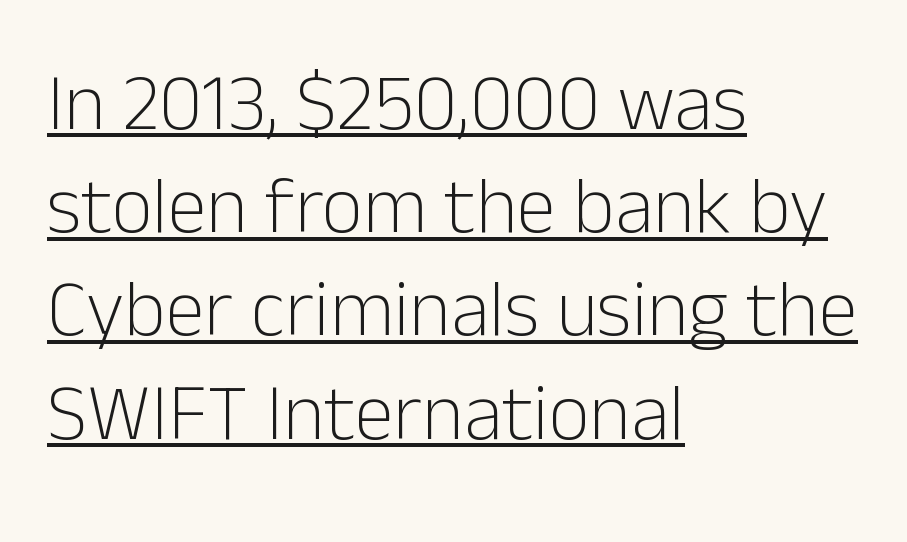
{"serif": "no", "italic": "no", "bold": "no", "weight": "light", "width": "normal", "stroke_contrast": "low", "x_height": "medium", "monospaced": "no", "underline": "yes", "align": "left", "line_spacing": "normal", "line_spacing_ratio": 1.29, "letter_spacing": "normal", "letter_spacing_em": 0.0, "glyph_px": 80}
